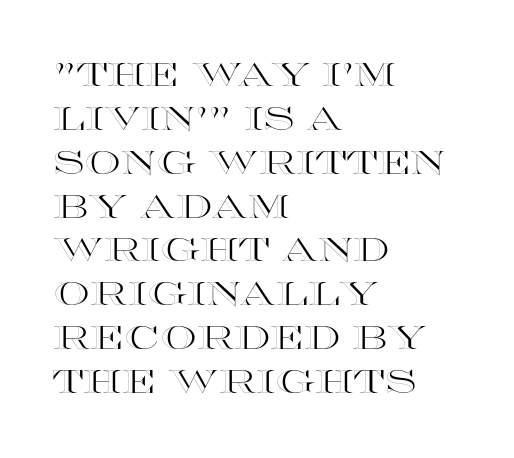
The image shows 32 px wide type, upright; set left-aligned, normal line spacing (1.37x), normal letter spacing, not underlined; a large x-height.
